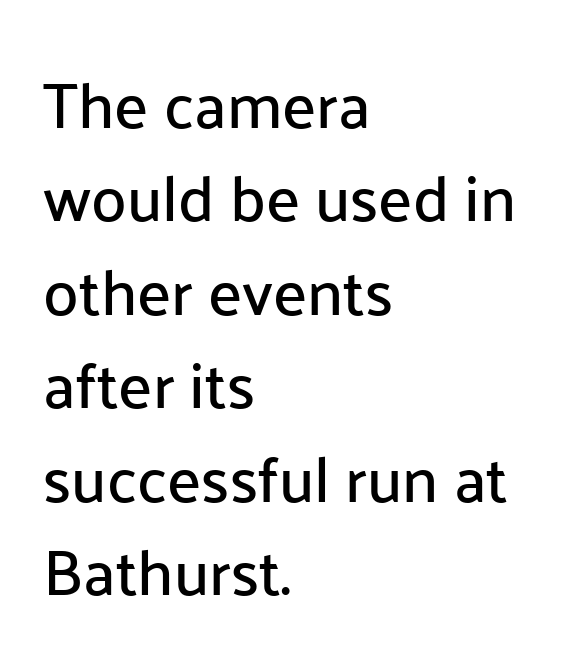
Honestly, there is no underline to notice here at all. The passage shown is typed in a proportional face where columns would drift. Vertical spacing — default. Nobody touched the tracking dial on this one. Look at the bottom of the vertical strokes: they stop flat, with no serifs.
